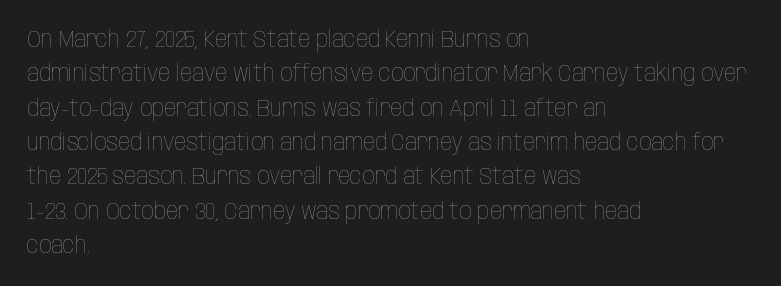
Vertical stems look standard width or narrower in stroke. Default kerning and tracking; the words read as compact shapes. These lines are set flush left with a ragged right edge. The baseline area is clear.
